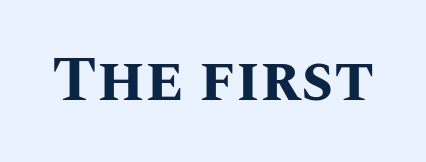
{"italic": "no", "bold": "yes", "weight": "bold", "width": "normal", "stroke_contrast": "medium", "x_height": "large", "monospaced": "no", "underline": "no", "letter_spacing": "normal", "letter_spacing_em": 0.0, "glyph_px": 64}
